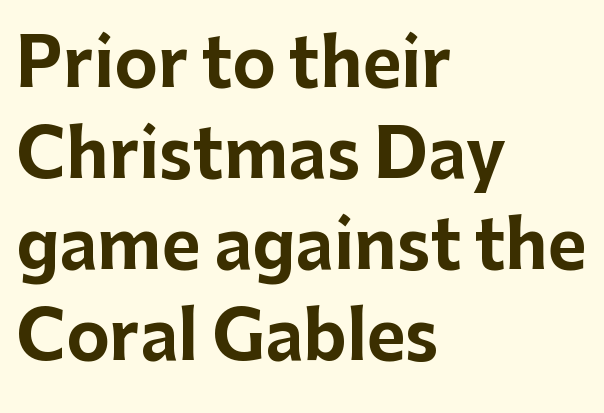
The image shows 66 px bold sans-serif type, upright; set left-aligned, normal line spacing (1.38x), normal letter spacing, not underlined; low stroke contrast and a medium x-height.
